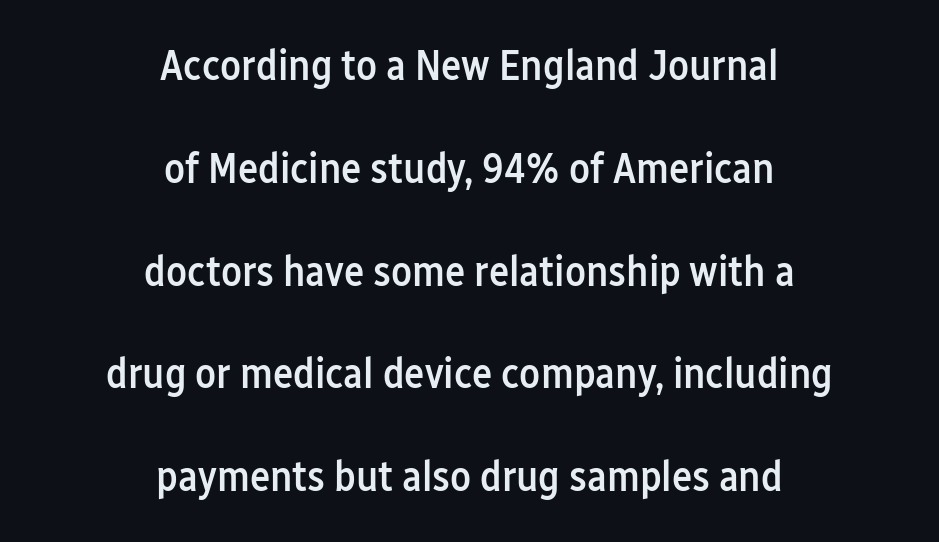
Q: Is the text bold? A: Semi-bold.
Q: Is the text italic (slanted)? A: No, it is upright.
Q: Is the typeface a serif or a sans-serif typeface? A: Sans-serif.
Q: Is the text underlined? A: No.
Q: How is the paragraph aligned? A: Centered.
Q: Is the spacing between letters normal or unusually wide? A: Normal.
Q: Is the spacing between lines tight, normal or loose? A: Loose.
Q: Width (condensed, normal, or wide)? A: Condensed.
Q: Stroke contrast? A: Low.
Q: x-height? A: Medium.
Q: Monospaced? A: No.
